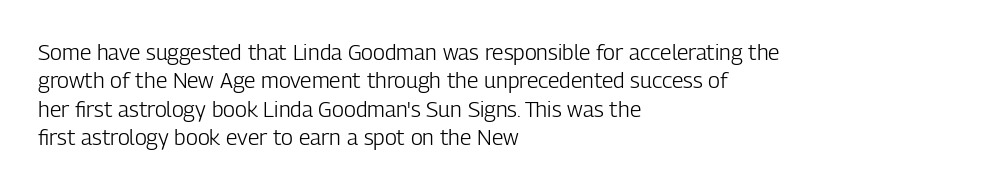
Q: Is the text bold? A: No.
Q: Is the text italic (slanted)? A: No, it is upright.
Q: Is the text underlined? A: No.
Q: How is the paragraph aligned? A: Left-aligned.
Q: Is the spacing between letters normal or unusually wide? A: Normal.
Q: Is the spacing between lines tight, normal or loose? A: Normal.
